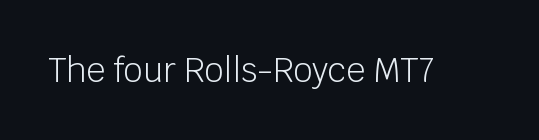
The image shows 33 px light sans-serif type, upright; set normal letter spacing, not underlined; low stroke contrast and a large x-height.
